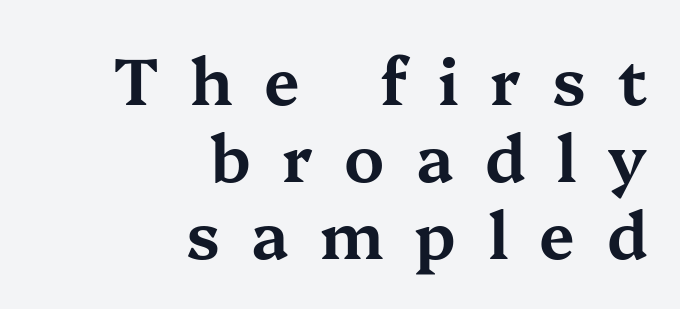
Q: Is the text italic (slanted)? A: No, it is upright.
Q: Is the typeface a serif or a sans-serif typeface? A: Serif.
Q: Is the text underlined? A: No.
Q: How is the paragraph aligned? A: Right-aligned.
Q: Is the spacing between letters normal or unusually wide? A: Unusually wide.
Q: Width (condensed, normal, or wide)? A: Wide.
Q: Stroke contrast? A: Medium.
Q: x-height? A: Medium.
Q: Monospaced? A: No.
